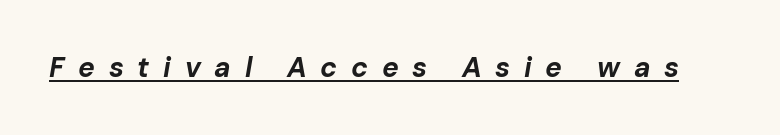
Q: Is the text bold? A: Yes.
Q: Is the text italic (slanted)? A: Yes, it leans right by about 10 degrees.
Q: Is the text underlined? A: Yes.
Q: Is the spacing between letters normal or unusually wide? A: Unusually wide.
Q: Width (condensed, normal, or wide)? A: Normal.
Q: Stroke contrast? A: Low.
Q: x-height? A: Medium.
Q: Monospaced? A: No.
